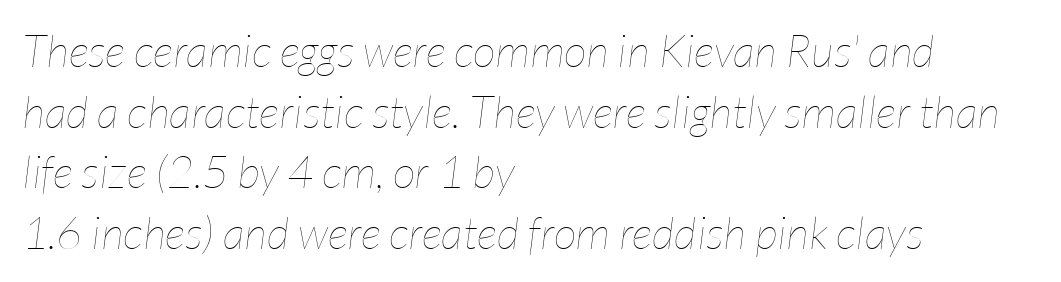
The image shows 45 px thin, condensed type, italic (leaning right); set left-aligned, normal line spacing (1.35x), normal letter spacing, not underlined; low stroke contrast and a medium x-height.
